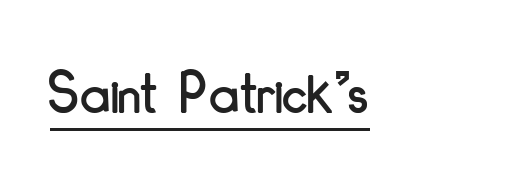
Q: Is the text italic (slanted)? A: No, it is upright.
Q: Is the typeface a serif or a sans-serif typeface? A: Sans-serif.
Q: Is the text underlined? A: Yes.
Q: Is the spacing between letters normal or unusually wide? A: Normal.
Q: Width (condensed, normal, or wide)? A: Condensed.
Q: Stroke contrast? A: Low.
Q: x-height? A: Small.
Q: Monospaced? A: No.
